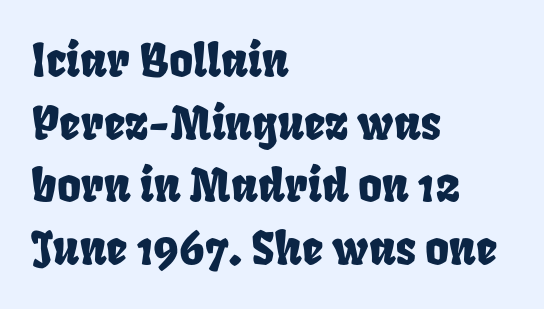
The horizontal fit of the characters is conventional and even. Glance below the letters and you will spot only blank space. If you measured baseline to baseline, you'd find a middling distance. Line beginnings align vertically; line endings do not. Spacing verdict: proportional, widths tailored to each character.
